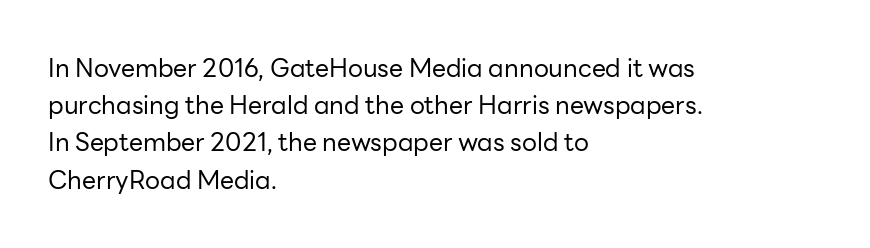
The image shows 25 px text type, upright; set left-aligned, normal line spacing (1.49x), normal letter spacing, not underlined.
